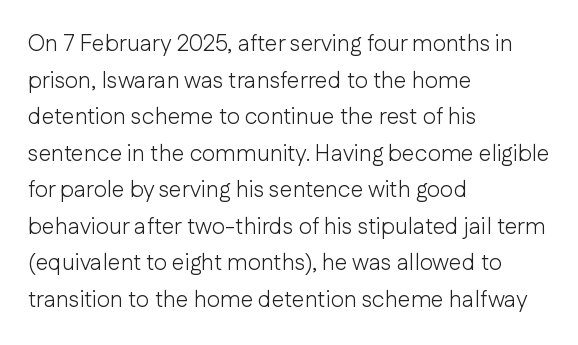
Notice how descenders clear the ascenders below comfortably — that's standard leading. Heft: none added — not bold. Posture: upright roman. The tracking reads as untouched default to a designer's eye. If you drew a ruler down the left edge, every line would touch it.
